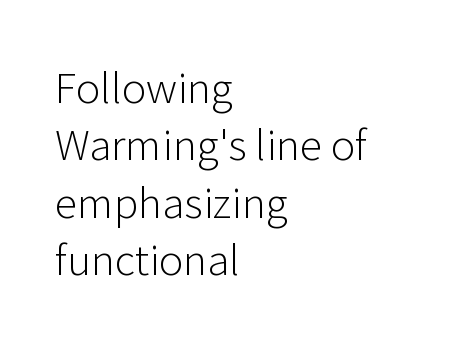
{"serif": "no", "italic": "no", "bold": "no", "weight": "light", "width": "normal", "stroke_contrast": "low", "x_height": "medium", "monospaced": "no", "underline": "no", "align": "left", "line_spacing": "normal", "line_spacing_ratio": 1.4, "letter_spacing": "normal", "letter_spacing_em": 0.0, "glyph_px": 41}
